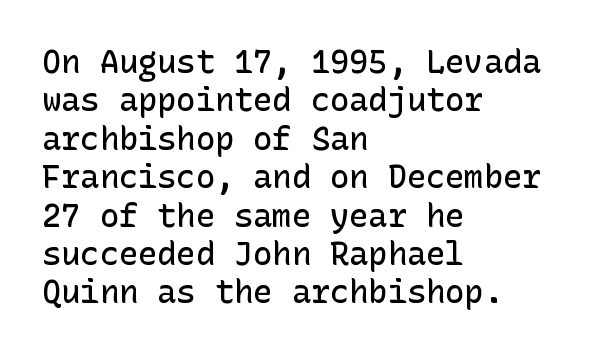
{"serif": "no", "italic": "no", "bold": "semi", "weight": "semibold", "width": "normal", "stroke_contrast": "low", "x_height": "medium", "underline": "no", "align": "left", "line_spacing_ratio": 1.2, "letter_spacing": "normal", "letter_spacing_em": 0.0, "glyph_px": 32}
